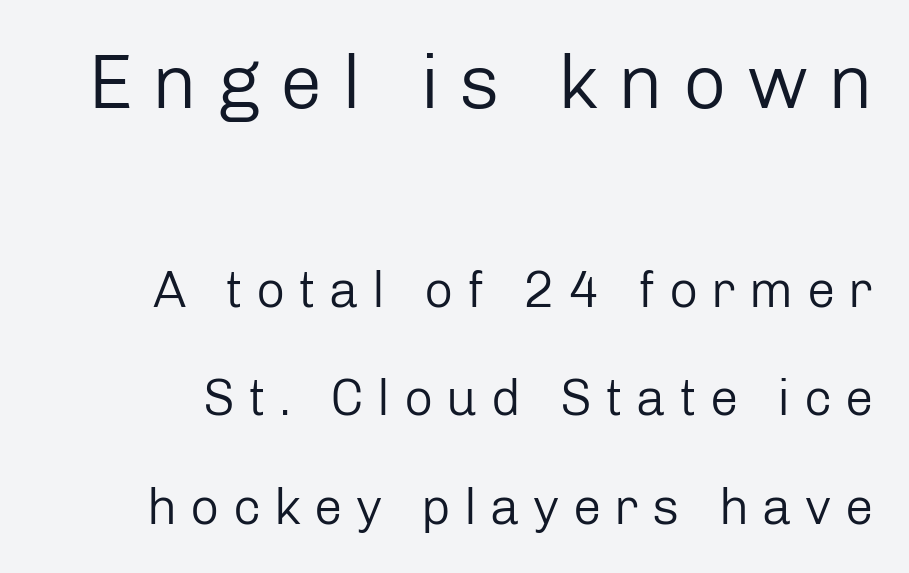
Q: Is the text bold? A: No.
Q: Is the text italic (slanted)? A: No, it is upright.
Q: Is the typeface a serif or a sans-serif typeface? A: Sans-serif.
Q: Is the text underlined? A: No.
Q: Is the spacing between letters normal or unusually wide? A: Unusually wide.
Q: Is the spacing between lines tight, normal or loose? A: Loose.
Q: Which block of text is set in a larger size, the first (top) or the second (bottom)? A: The first (top) one.
Q: Width (condensed, normal, or wide)? A: Normal.
Q: Stroke contrast? A: Low.
Q: x-height? A: Medium.
Q: Monospaced? A: No.
